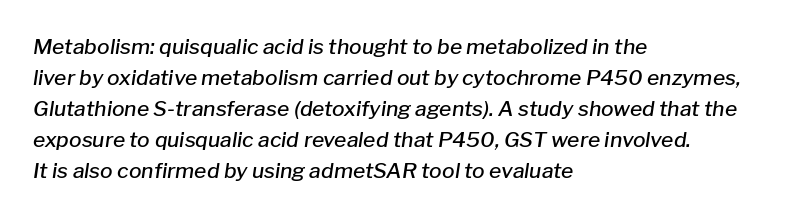
{"italic": "yes", "lean": "right", "slant_degrees": 8, "bold": "semi", "underline": "no", "align": "left", "line_spacing": "normal", "line_spacing_ratio": 1.48, "letter_spacing": "normal", "letter_spacing_em": 0.0, "glyph_px": 21}
